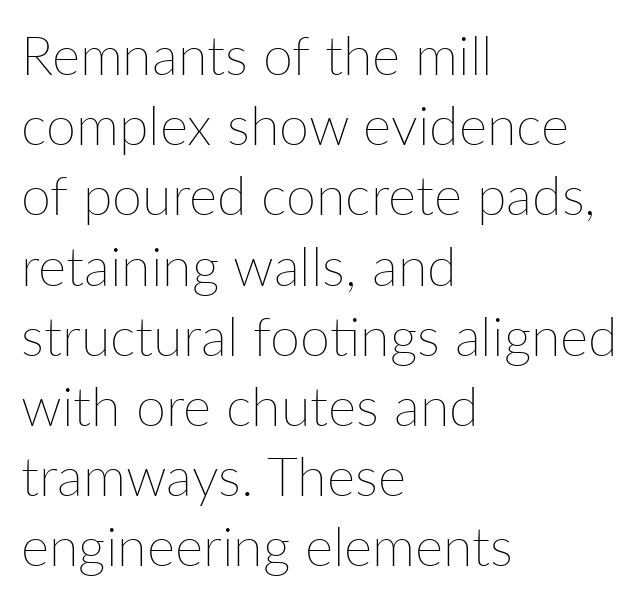
Line starts are locked; line ends wander. Honestly, the letter spacing is just normal — you wouldn't notice it. Normally led — the rows are evenly, conventionally spaced. Stems and bowls with no extra thickness — not bold. The letters advance in unequal steps, a hallmark of proportional type.
